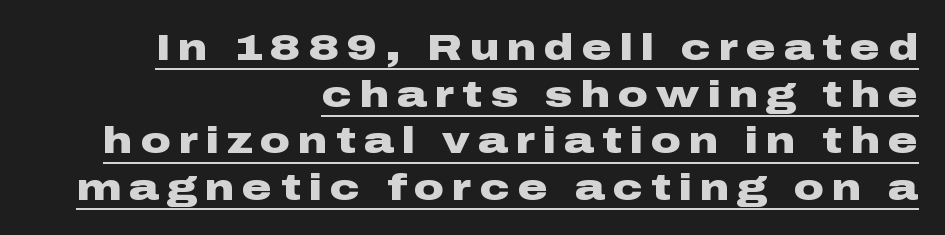
Q: Is the text bold? A: Yes.
Q: Is the text italic (slanted)? A: No, it is upright.
Q: Is the typeface a serif or a sans-serif typeface? A: Sans-serif.
Q: Is the text underlined? A: Yes.
Q: How is the paragraph aligned? A: Right-aligned.
Q: Is the spacing between letters normal or unusually wide? A: Unusually wide.
Q: Is the spacing between lines tight, normal or loose? A: Normal.
Q: Width (condensed, normal, or wide)? A: Wide.
Q: Stroke contrast? A: Low.
Q: x-height? A: Medium.
Q: Monospaced? A: No.
